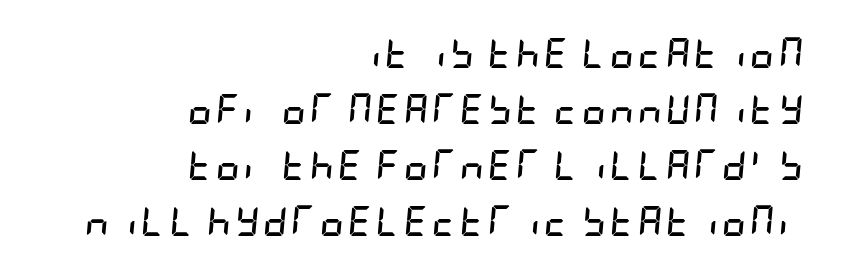
The image shows 30 px semibold, condensed type, italic (leaning right); set right-aligned, line spacing 1.87x, not underlined; low stroke contrast and a large x-height.
